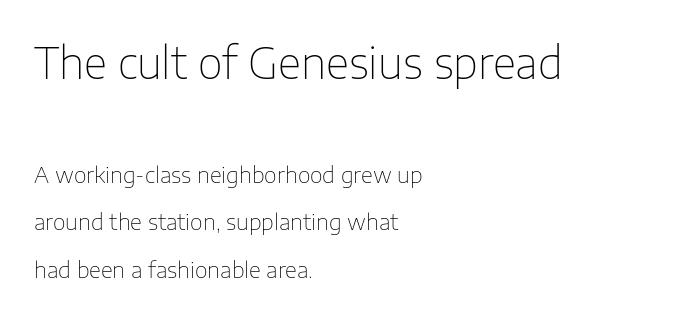
The image shows 43 px thin sans-serif type, upright; set left-aligned, loose line spacing (2.14x), normal letter spacing, not underlined; the first (top) block is 1.95x larger; low stroke contrast and a medium x-height.
